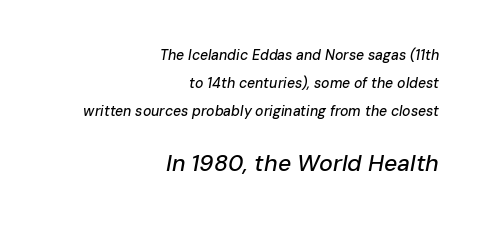
{"italic": "yes", "lean": "right", "slant_degrees": 10, "underline": "no", "align": "right", "line_spacing": "loose", "line_spacing_ratio": 2.0, "letter_spacing": "normal", "letter_spacing_em": 0.0, "larger_block": "second", "size_ratio": 1.64, "glyph_px": 23}
